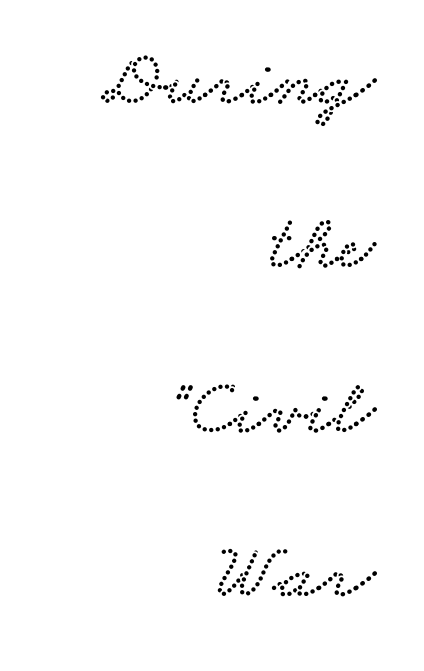
The image shows 79 px wide serif type; set right-aligned, loose line spacing (2.08x), normal letter spacing, not underlined; low stroke contrast and a small x-height.
